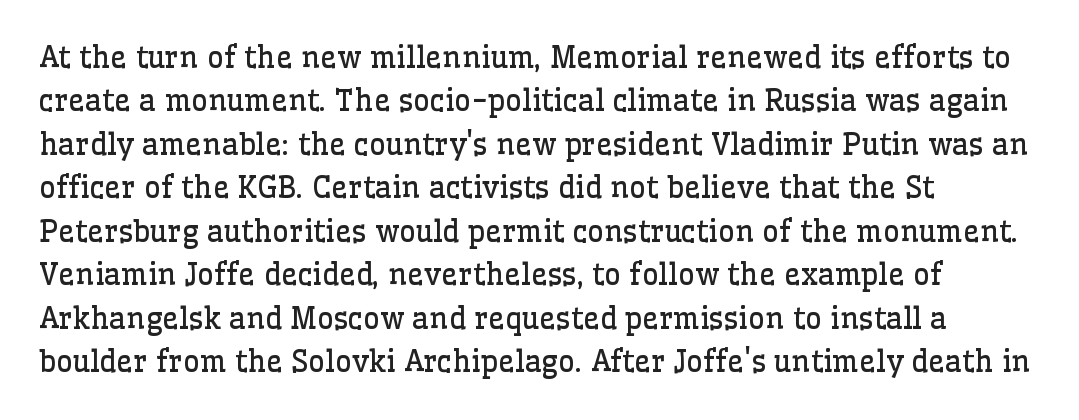
{"serif": "yes", "italic": "no", "bold": "no", "weight": "regular", "width": "normal", "stroke_contrast": "low", "x_height": "medium", "monospaced": "no", "underline": "no", "align": "left", "line_spacing": "normal", "line_spacing_ratio": 1.5, "letter_spacing": "normal", "letter_spacing_em": 0.0, "glyph_px": 29}
